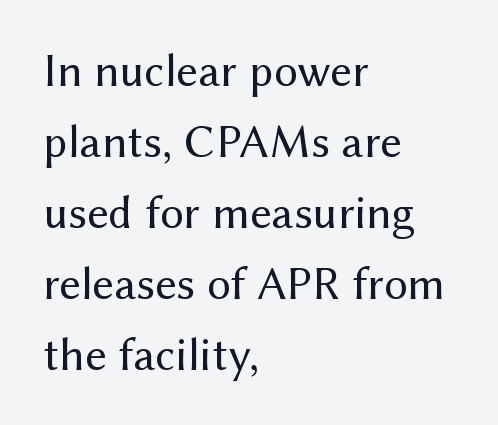
Glyph-to-glyph distance matches everyday printed text. This is the regular roman posture of the typeface. Clear beneath every line of the passage. The paragraph shown leans on its left margin.
